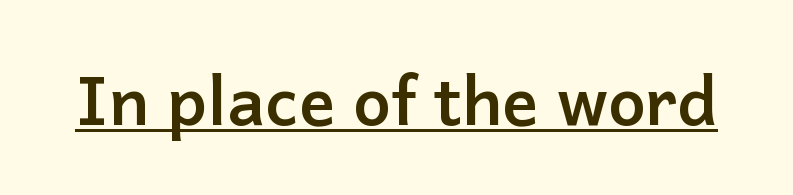
The image shows 67 px semibold sans-serif type, upright; set normal letter spacing, underlined; low stroke contrast and a medium x-height.
